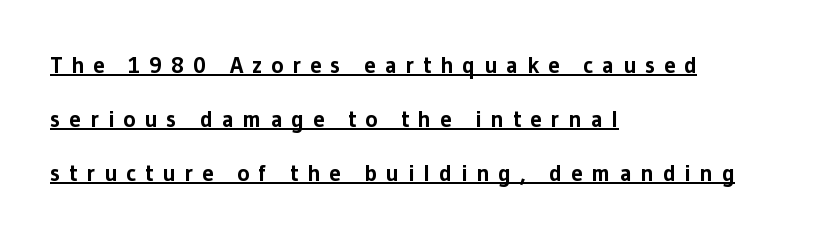
{"italic": "no", "bold": "yes", "underline": "yes", "align": "left", "line_spacing": "loose", "line_spacing_ratio": 2.35, "letter_spacing": "wide", "letter_spacing_em": 0.39, "glyph_px": 23}
